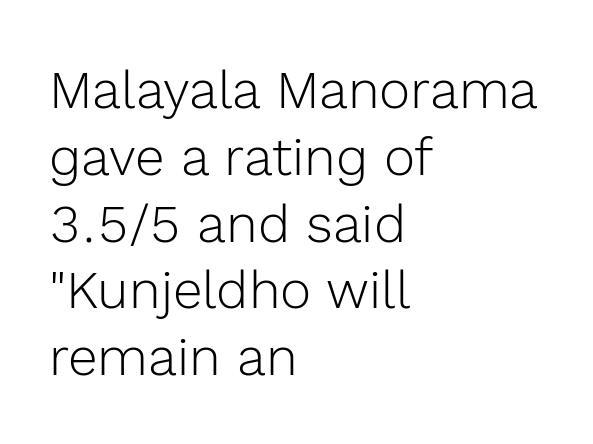
The image shows 53 px light sans-serif type, upright; set left-aligned, normal line spacing (1.26x), normal letter spacing, not underlined; a medium x-height.
